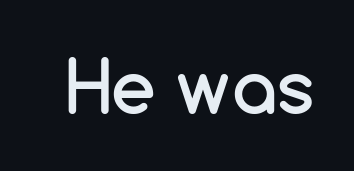
The image shows 72 px sans-serif type, upright; set normal letter spacing, not underlined; low stroke contrast and a medium x-height.
